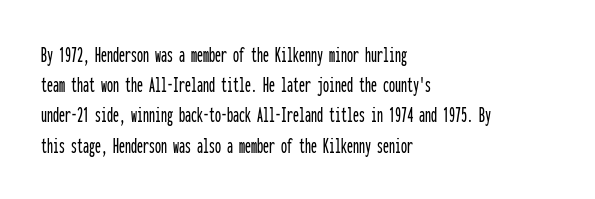
{"italic": "no", "underline": "no", "align": "left", "line_spacing": "normal", "line_spacing_ratio": 1.26, "letter_spacing": "normal", "letter_spacing_em": 0.0, "glyph_px": 24}
